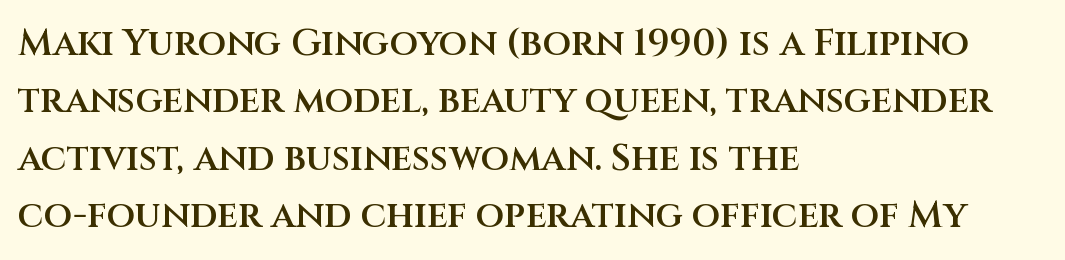
The image shows 37 px semibold sans-serif type, upright; set left-aligned, normal line spacing (1.55x), normal letter spacing, not underlined; medium stroke contrast and a large x-height.
